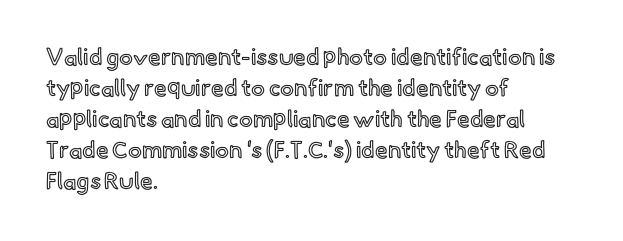
{"italic": "no", "underline": "no", "align": "left", "line_spacing": "normal", "line_spacing_ratio": 1.35, "letter_spacing": "normal", "letter_spacing_em": 0.0, "glyph_px": 23}
